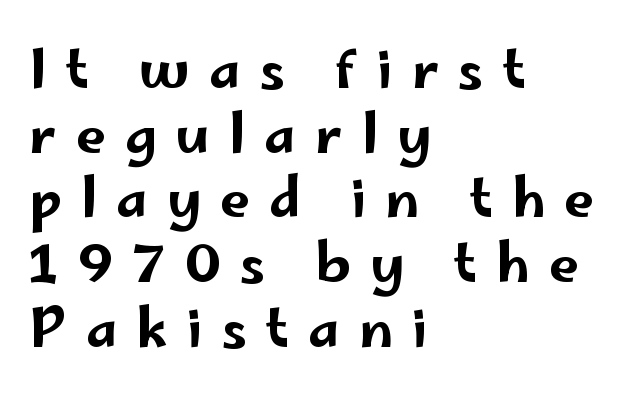
The image shows 53 px wide sans-serif type, upright; set left-aligned, line spacing 1.22x, unusually wide letter spacing (+0.36 em), not underlined; low stroke contrast and a small x-height.
